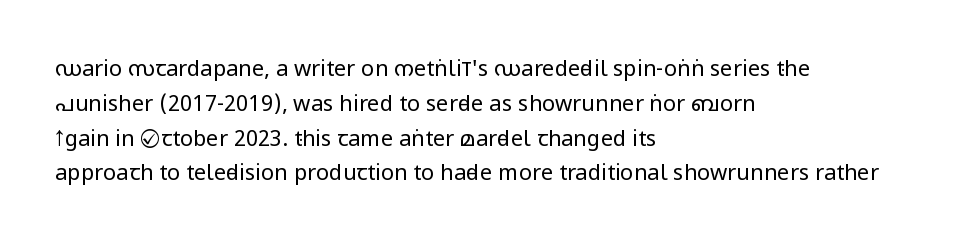
The image shows 22 px text type, upright; set left-aligned, normal line spacing (1.58x), normal letter spacing, not underlined.
